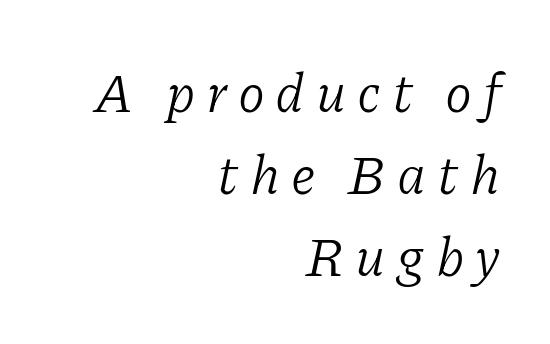
Q: Is the text bold? A: No.
Q: Is the text italic (slanted)? A: Yes, it leans right by about 11 degrees.
Q: Is the typeface a serif or a sans-serif typeface? A: Serif.
Q: Is the text underlined? A: No.
Q: How is the paragraph aligned? A: Right-aligned.
Q: Is the spacing between letters normal or unusually wide? A: Unusually wide.
Q: Is the spacing between lines tight, normal or loose? A: Normal.
Q: Width (condensed, normal, or wide)? A: Normal.
Q: Stroke contrast? A: Low.
Q: x-height? A: Medium.
Q: Monospaced? A: No.
